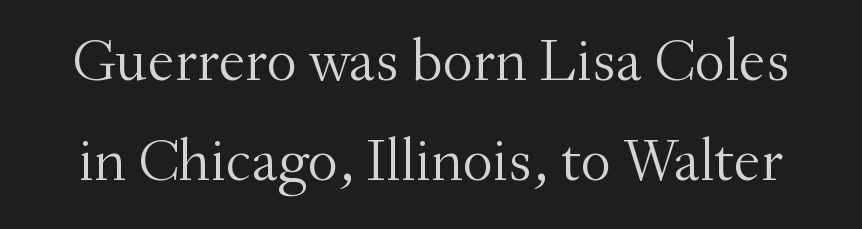
The image shows 60 px light serif type, upright; set normal line spacing (1.66x), normal letter spacing, not underlined; medium stroke contrast and a small x-height.
